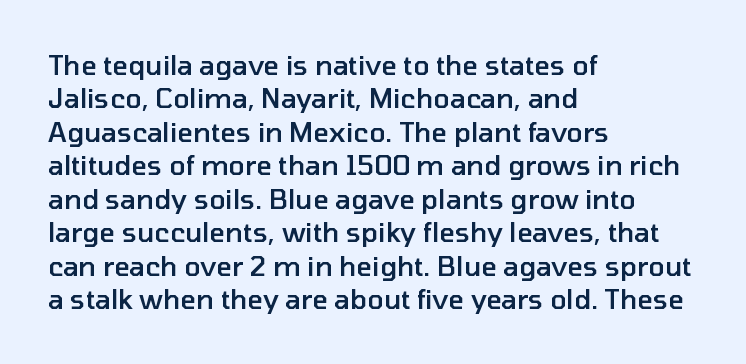
Q: Is the text bold? A: Semi-bold.
Q: Is the text italic (slanted)? A: No, it is upright.
Q: Is the text underlined? A: No.
Q: How is the paragraph aligned? A: Left-aligned.
Q: Is the spacing between letters normal or unusually wide? A: Normal.
